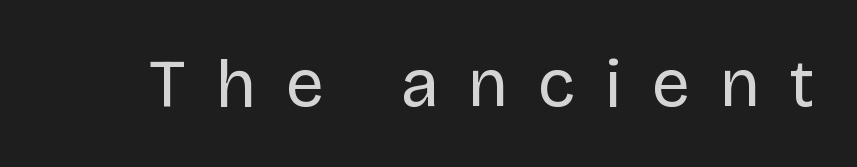
{"serif": "no", "italic": "no", "bold": "no", "weight": "regular", "width": "normal", "stroke_contrast": "low", "x_height": "large", "monospaced": "no", "underline": "no", "letter_spacing": "wide", "letter_spacing_em": 0.44, "glyph_px": 68}
